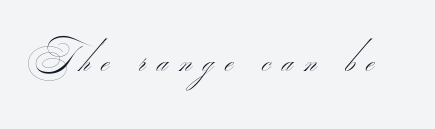
I'd call this a sans setting — the letters go barefoot. The letters look calm and open, with moderate or lighter stems. Is this a fixed-width face? No — the glyphs have proportional, varying widths. The string is rendered with underlining switched off.
